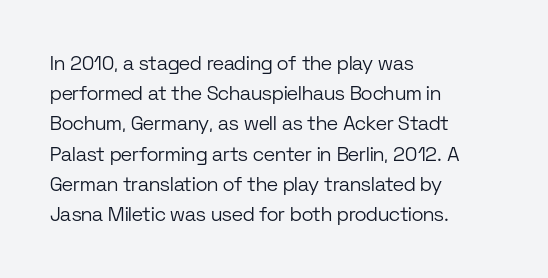
{"italic": "no", "bold": "no", "underline": "no", "align": "left", "line_spacing": "normal", "line_spacing_ratio": 1.51, "letter_spacing": "normal", "letter_spacing_em": 0.0, "glyph_px": 20}
